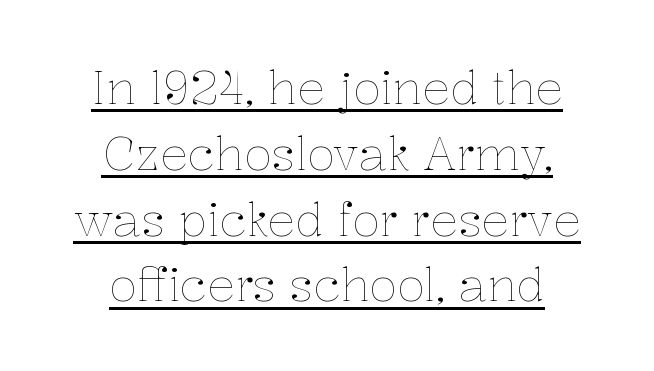
{"italic": "no", "bold": "no", "weight": "thin", "width": "normal", "stroke_contrast": "low", "x_height": "medium", "monospaced": "no", "underline": "yes", "align": "center", "line_spacing": "normal", "line_spacing_ratio": 1.43, "letter_spacing": "normal", "letter_spacing_em": 0.0, "glyph_px": 46}
